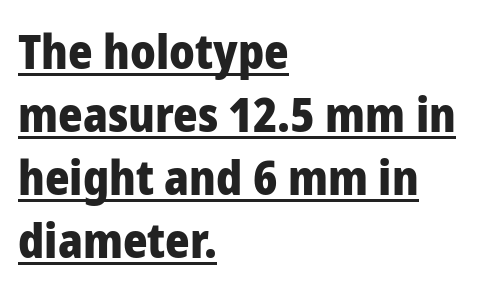
{"serif": "no", "italic": "no", "bold": "yes", "weight": "heavy", "width": "normal", "stroke_contrast": "low", "x_height": "medium", "monospaced": "no", "underline": "yes", "align": "left", "line_spacing": "normal", "line_spacing_ratio": 1.34, "letter_spacing": "normal", "letter_spacing_em": 0.0, "glyph_px": 47}
